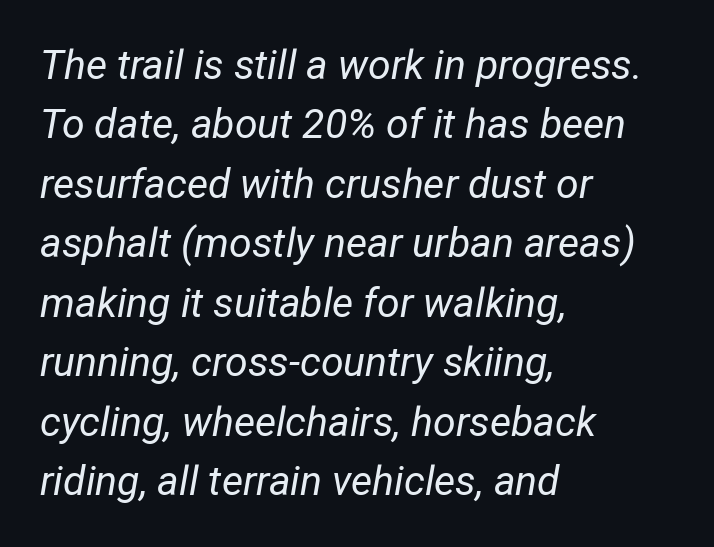
{"italic": "yes", "lean": "right", "slant_degrees": 12, "bold": "no", "weight": "regular", "width": "condensed", "stroke_contrast": "low", "x_height": "medium", "monospaced": "no", "underline": "no", "align": "left", "line_spacing": "normal", "line_spacing_ratio": 1.45, "letter_spacing": "normal", "letter_spacing_em": 0.0, "glyph_px": 41}
